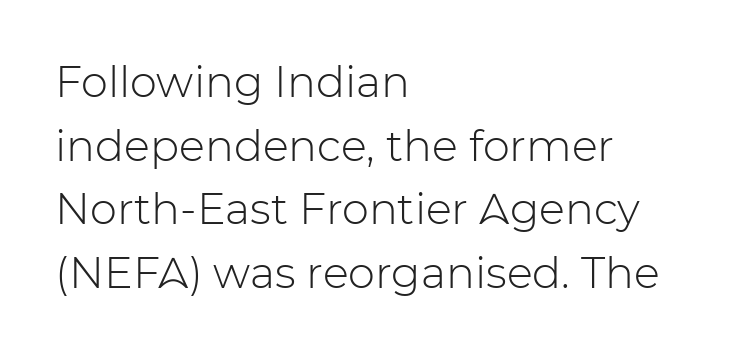
The image shows 43 px light sans-serif type, upright; set left-aligned, normal line spacing (1.48x), normal letter spacing, not underlined; low stroke contrast and a medium x-height.
